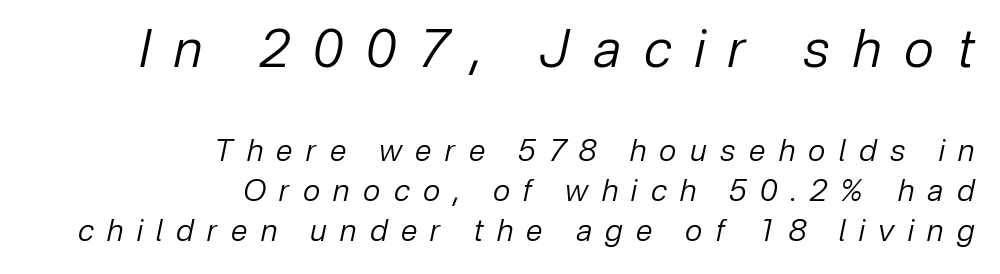
{"italic": "yes", "lean": "right", "slant_degrees": 12, "bold": "no", "weight": "regular", "width": "normal", "stroke_contrast": "low", "x_height": "medium", "monospaced": "no", "underline": "no", "align": "right", "line_spacing": "normal", "line_spacing_ratio": 1.33, "letter_spacing": "wide", "letter_spacing_em": 0.45, "larger_block": "first", "size_ratio": 1.73, "glyph_px": 52}
